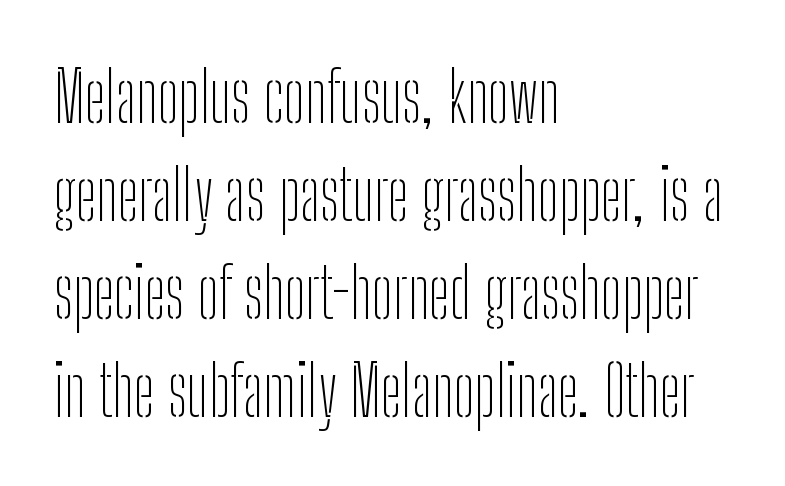
Quick note: not italic, upright. Students, note that the glyphs here touch the page at normal intervals. Check the space under the baseline: it is left empty. Is the stroke heavy? The answer is a plain regular-or-lighter. Every row of glyphs begins at an identical x-position on the left.
